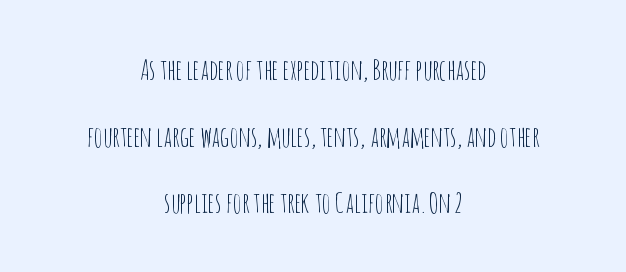
{"serif": "no", "italic": "no", "bold": "no", "weight": "thin", "width": "condensed", "stroke_contrast": "low", "x_height": "large", "monospaced": "no", "underline": "no", "align": "center", "line_spacing": "loose", "line_spacing_ratio": 2.38, "letter_spacing": "normal", "letter_spacing_em": 0.0, "glyph_px": 28}
